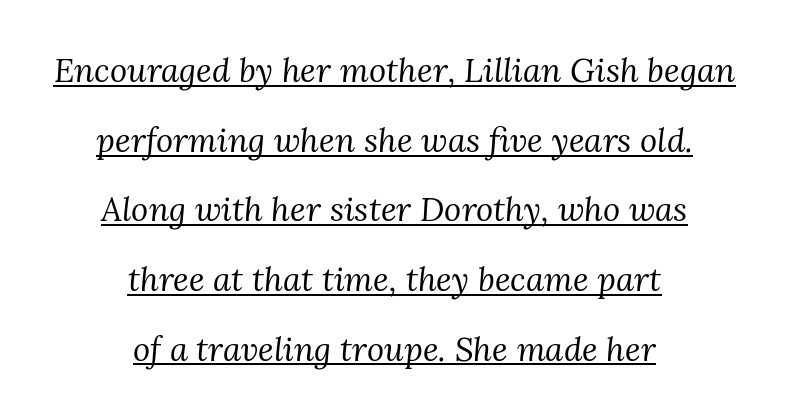
Note the varied advance widths — an 'i' is clearly narrower than an 'm'. Heft: none added — not bold. Tracking here is standard; glyphs follow each other at the usual distance. The text was rendered using a seriffed face with decorative stroke endings. Check the space under the baseline: a stroke is drawn there. Is there much room between lines? Yes — plenty of vertical air separates them.
